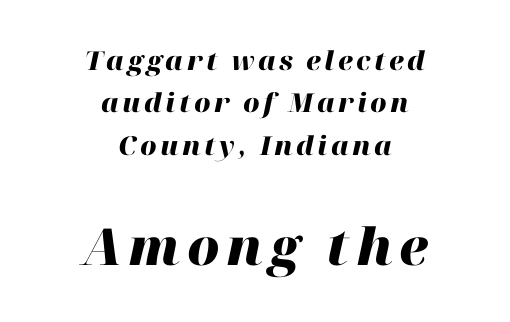
These words are printed bold, with thick strokes throughout. The passage shown is typed in a proportional face where columns would drift. Words float on clear page, feet unadorned. Horizontal alignment here is central, giving a formal, balanced look. The emphasis by scale lands on block number two, below. This sample uses an oblique cut, with every glyph tilted off the vertical.
